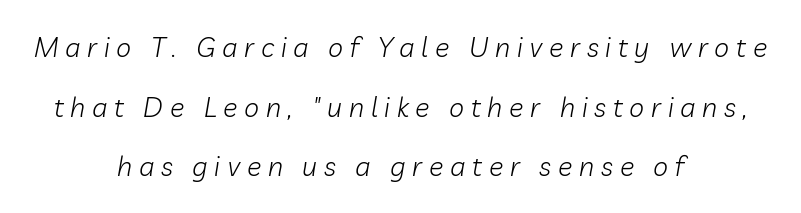
The image shows 27 px text type, italic (leaning right); set centered, loose line spacing (2.21x), unusually wide letter spacing (+0.25 em), not underlined.
